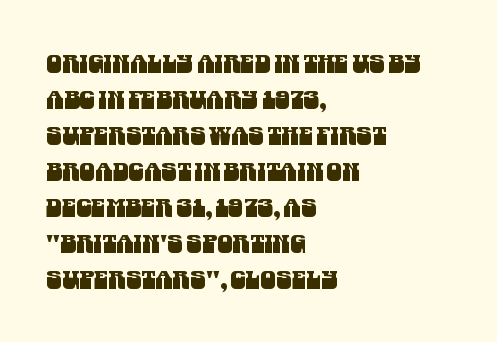
{"underline": "no", "align": "left", "line_spacing": "normal", "line_spacing_ratio": 1.44, "letter_spacing": "normal", "letter_spacing_em": 0.0, "glyph_px": 25}
